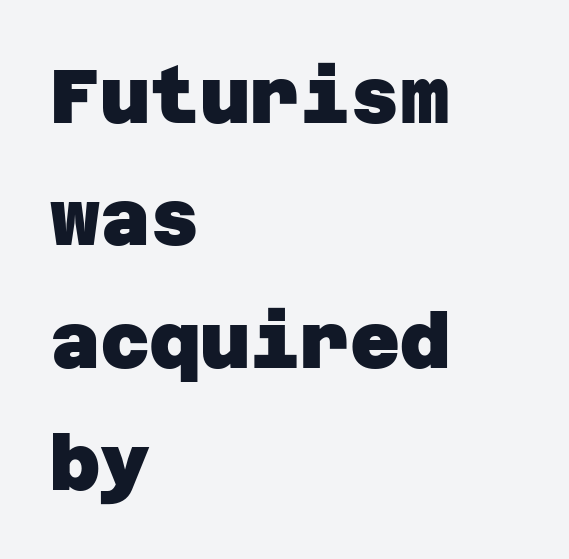
{"serif": "no", "bold": "yes", "weight": "heavy", "width": "normal", "stroke_contrast": "low", "x_height": "large", "underline": "no", "align": "left", "line_spacing": "normal", "line_spacing_ratio": 1.59, "letter_spacing": "normal", "letter_spacing_em": 0.0, "glyph_px": 77}
